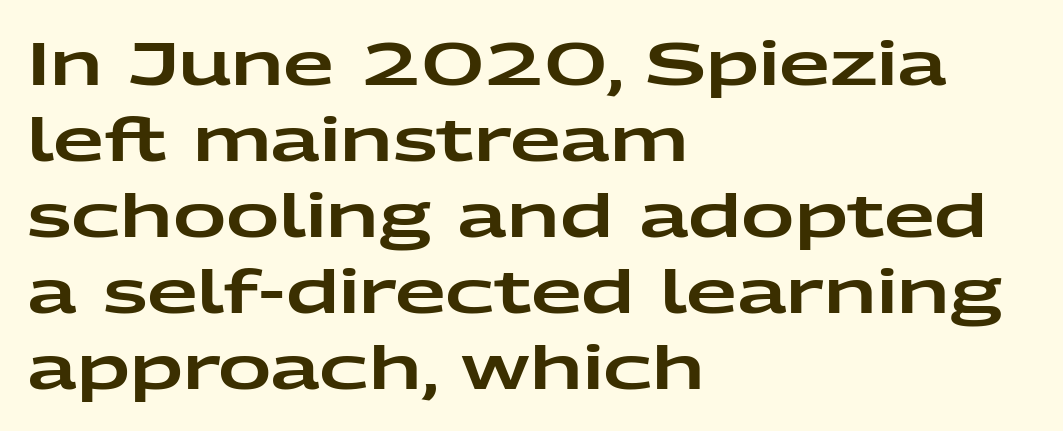
Does extra space separate the letters? No, they use regular spacing. Layout note: lines flush left. Font category for this specimen: sans-serif. Notice how the stems are strictly vertical — no italics here. Normally led — the rows are evenly, conventionally spaced. Descenders are the only things crossing below the line.
